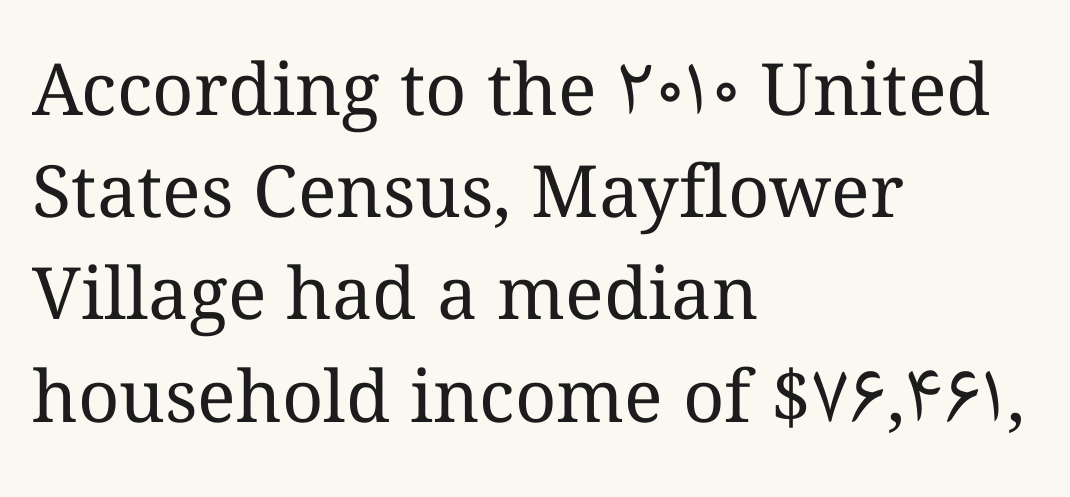
{"italic": "no", "bold": "no", "weight": "regular", "width": "normal", "stroke_contrast": "medium", "x_height": "medium", "monospaced": "no", "underline": "no", "align": "left", "line_spacing": "normal", "line_spacing_ratio": 1.42, "letter_spacing": "normal", "letter_spacing_em": 0.0, "glyph_px": 72}
